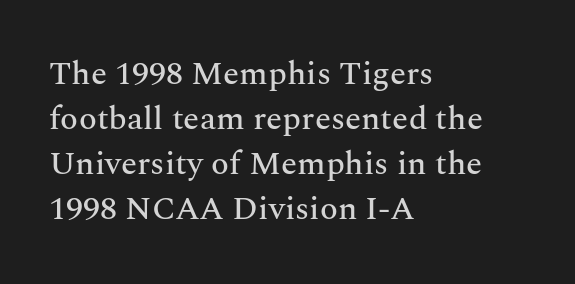
{"serif": "yes", "italic": "no", "width": "normal", "stroke_contrast": "medium", "x_height": "medium", "monospaced": "no", "underline": "no", "align": "left", "line_spacing": "normal", "line_spacing_ratio": 1.36, "letter_spacing": "normal", "letter_spacing_em": 0.0, "glyph_px": 33}
